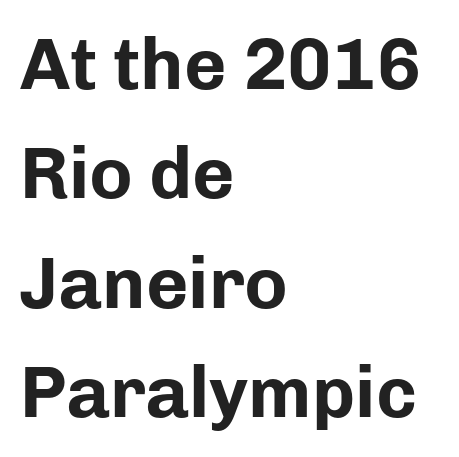
Q: Is the text bold? A: Yes.
Q: Is the text italic (slanted)? A: No, it is upright.
Q: Is the typeface a serif or a sans-serif typeface? A: Sans-serif.
Q: Is the text underlined? A: No.
Q: How is the paragraph aligned? A: Left-aligned.
Q: Is the spacing between letters normal or unusually wide? A: Normal.
Q: Is the spacing between lines tight, normal or loose? A: Normal.
Q: Width (condensed, normal, or wide)? A: Normal.
Q: Stroke contrast? A: Low.
Q: x-height? A: Medium.
Q: Monospaced? A: No.
